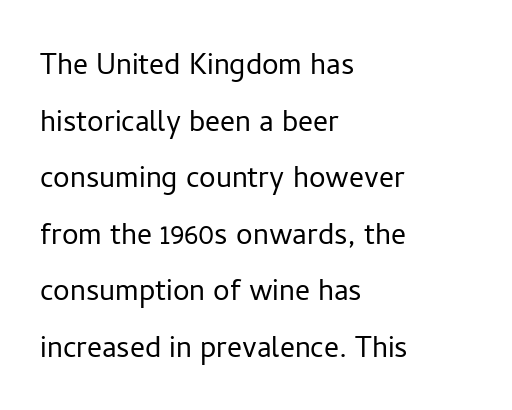
The image shows 37 px light sans-serif type, upright; set left-aligned, normal line spacing (1.53x), normal letter spacing, not underlined; low stroke contrast and a medium x-height.
